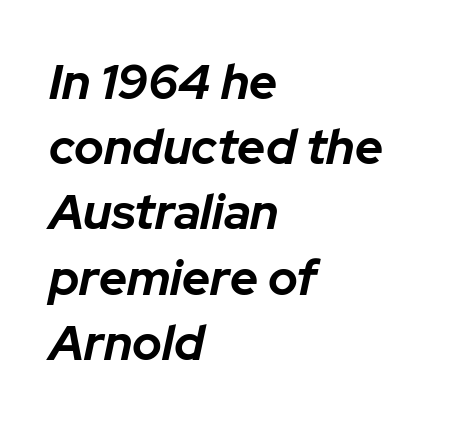
{"italic": "yes", "lean": "right", "slant_degrees": 12, "bold": "yes", "weight": "bold", "width": "normal", "stroke_contrast": "low", "x_height": "medium", "monospaced": "no", "underline": "no", "align": "left", "line_spacing": "normal", "line_spacing_ratio": 1.33, "letter_spacing": "normal", "letter_spacing_em": 0.0, "glyph_px": 49}
